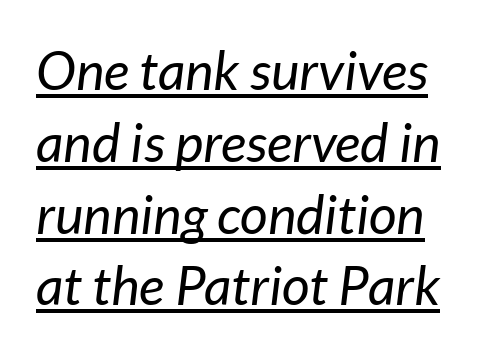
Q: Is the text bold? A: No.
Q: Is the text italic (slanted)? A: Yes, it leans right by about 7 degrees.
Q: Is the text underlined? A: Yes.
Q: Is the spacing between letters normal or unusually wide? A: Normal.
Q: Is the spacing between lines tight, normal or loose? A: Normal.
Q: Width (condensed, normal, or wide)? A: Normal.
Q: Stroke contrast? A: Low.
Q: x-height? A: Medium.
Q: Monospaced? A: No.
